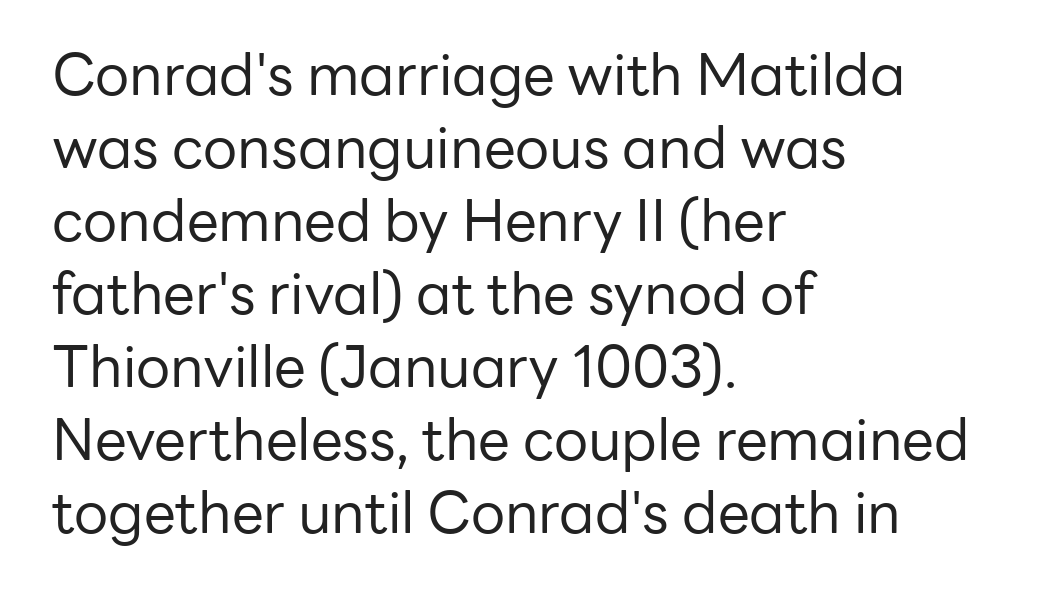
The image shows 57 px regular-weight sans-serif type, upright; set left-aligned, normal line spacing (1.28x), normal letter spacing, not underlined; low stroke contrast and a medium x-height.
